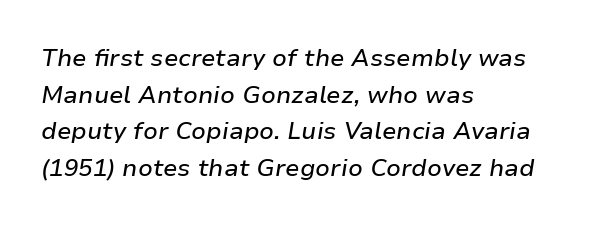
Decoration check: the copy has no underline. Regarding leading, the lines here are spaced in the standard way. Letter spacing: default. A student would call this left alignment; a typographer would say flush left, rag right.
